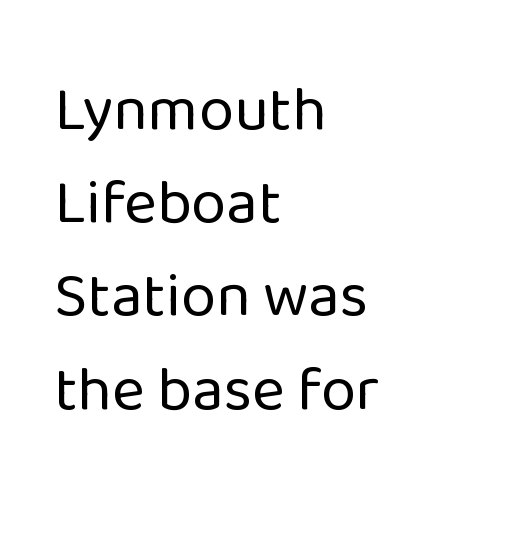
Clear beneath every line of the passage. Letter spacing: default. Short and long lines alike share a common starting point at left. Each letter's strokes conclude bluntly, with no projecting serifs.
